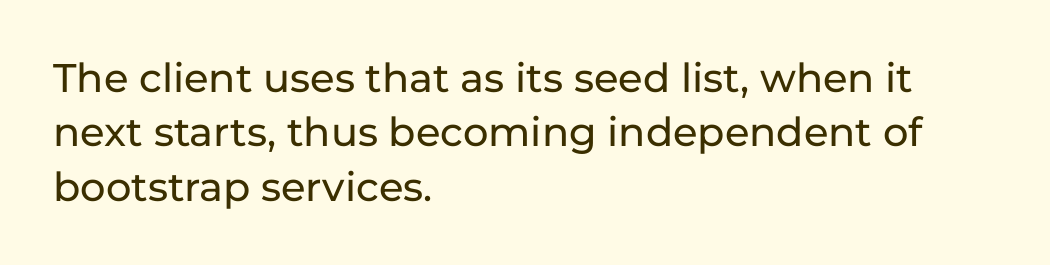
{"serif": "no", "italic": "no", "width": "normal", "stroke_contrast": "low", "x_height": "medium", "monospaced": "no", "underline": "no", "align": "left", "line_spacing": "normal", "line_spacing_ratio": 1.36, "letter_spacing": "normal", "letter_spacing_em": 0.0, "glyph_px": 40}
